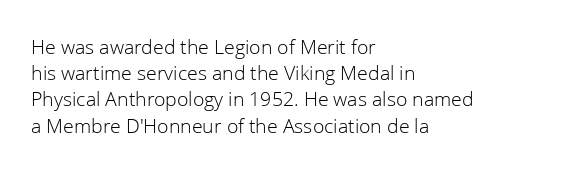
Does extra space separate the letters? No, they use regular spacing. Layout note: lines flush left. The area under the type is left untouched. This reads as an unemphasized weight, regular at the heaviest. This is roman type, the default non-slanted kind. Vertical spacing — default.
